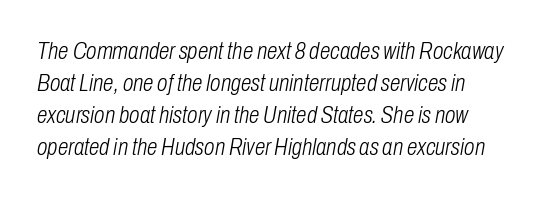
If you measured baseline to baseline, you'd find a middling distance. Alignment: flush left. Designer's note — italics engaged. Each row of text sits above clean, open space. Letters have the restrained weight of plain body copy at most. These lines keep a tight, regular rhythm from letter to letter.
